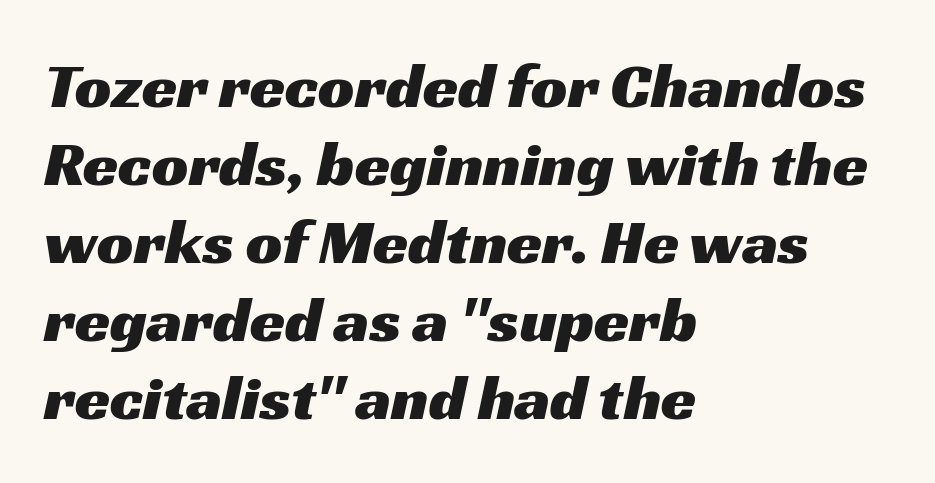
The image shows 64 px wide sans-serif type; set left-aligned, line spacing 1.22x, normal letter spacing, not underlined; medium stroke contrast and a medium x-height.
